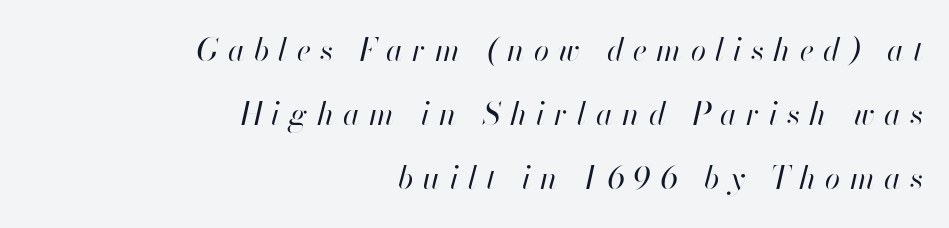
The image shows 31 px regular-weight type, italic (leaning right); set right-aligned, loose line spacing (2.06x), unusually wide letter spacing (+0.3 em), not underlined; high stroke contrast and a small x-height.
